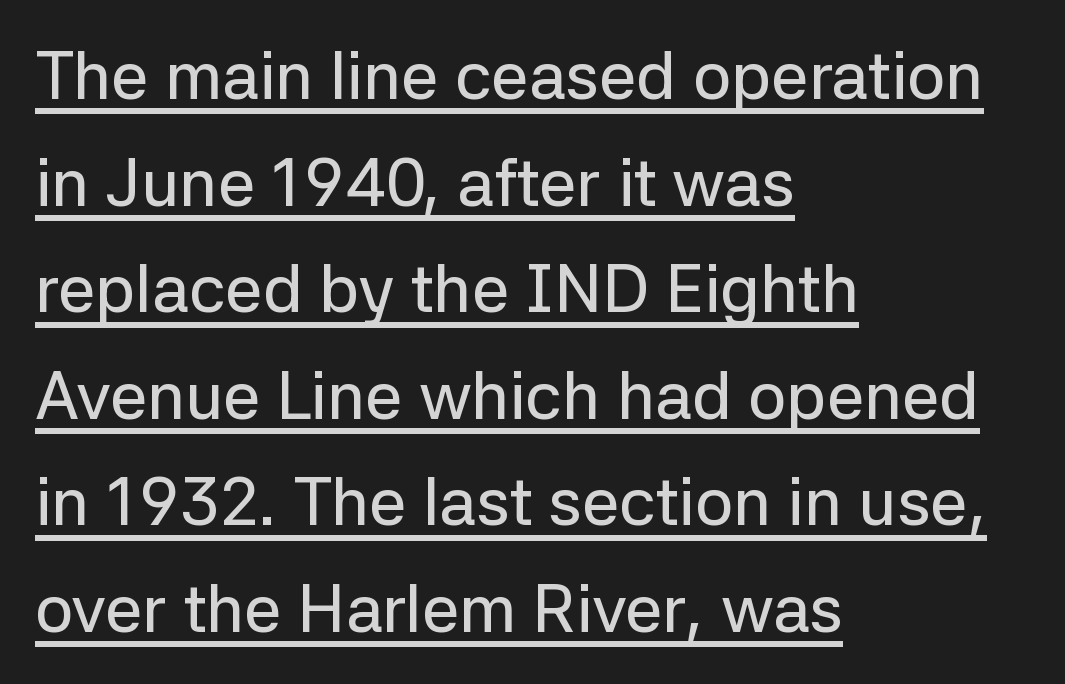
Every character sits straight up, as roman type does. The rendering uses natural spacing where letterforms have individual widths. A typographer would call this underscored text. Students, observe: this is what conventionally led text looks like. Every row of glyphs begins at an identical x-position on the left. The rendering keeps characters at their native spacing.
